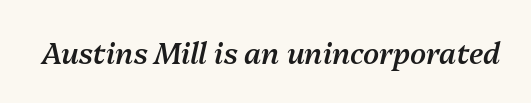
Rendered with sloped, italic letterforms. These lines are rendered in a variable-pitch font. The string is rendered with underlining switched off. Short note: letters normally spaced. Its strokes are somewhat broadened, the hallmark of semibold type.
